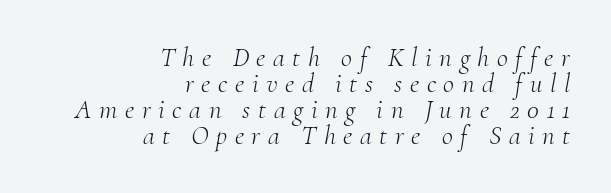
Q: Is the text bold? A: No.
Q: Is the text italic (slanted)? A: Yes, it leans right by about 10 degrees.
Q: Is the text underlined? A: No.
Q: How is the paragraph aligned? A: Right-aligned.
Q: Is the spacing between letters normal or unusually wide? A: Unusually wide.
Q: Is the spacing between lines tight, normal or loose? A: Tight.
